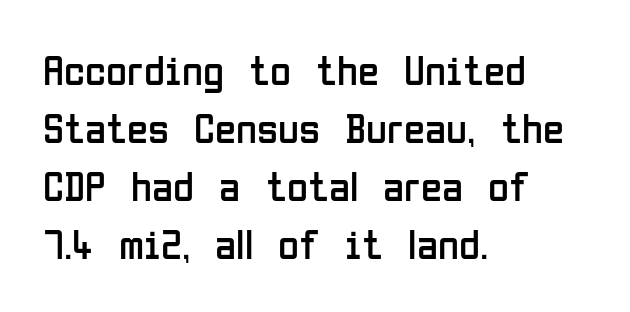
The image shows 43 px regular-weight, condensed sans-serif type, upright; set left-aligned, normal line spacing (1.35x), normal letter spacing, not underlined; low stroke contrast and a medium x-height.
